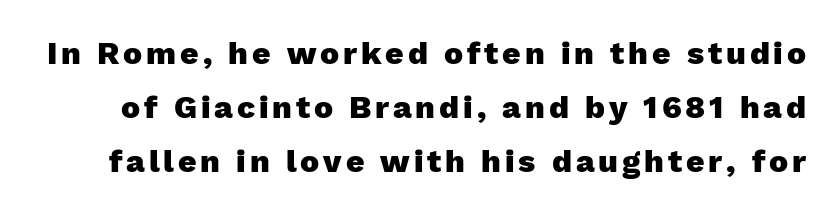
{"serif": "no", "italic": "no", "bold": "yes", "weight": "heavy", "width": "normal", "stroke_contrast": "low", "x_height": "medium", "monospaced": "no", "underline": "no", "line_spacing": "normal", "line_spacing_ratio": 1.69, "glyph_px": 32}
